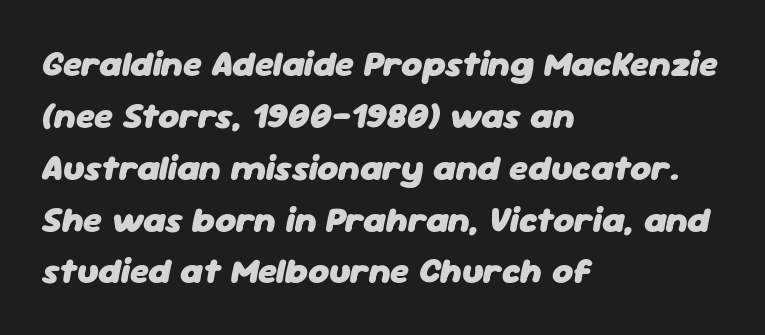
Decoration check: the copy has no underline. The font's italic variant was chosen for this text. Weight: bold. The rows are spaced the way most documents space them.
